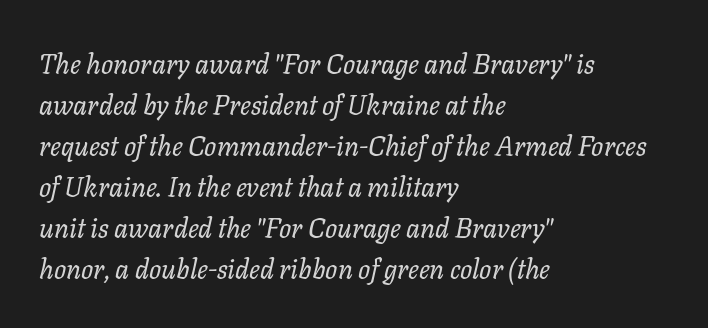
{"italic": "yes", "lean": "right", "slant_degrees": 11, "bold": "no", "underline": "no", "align": "left", "line_spacing": "normal", "line_spacing_ratio": 1.52, "letter_spacing": "normal", "letter_spacing_em": 0.0, "glyph_px": 27}
